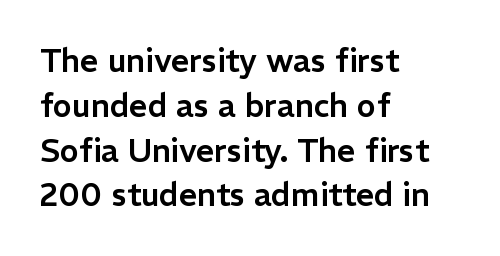
Q: Is the text italic (slanted)? A: No, it is upright.
Q: Is the typeface a serif or a sans-serif typeface? A: Sans-serif.
Q: Is the text underlined? A: No.
Q: How is the paragraph aligned? A: Left-aligned.
Q: Is the spacing between letters normal or unusually wide? A: Normal.
Q: Is the spacing between lines tight, normal or loose? A: Normal.
Q: Width (condensed, normal, or wide)? A: Normal.
Q: Stroke contrast? A: Low.
Q: x-height? A: Medium.
Q: Monospaced? A: No.
